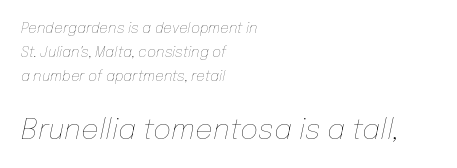
{"italic": "yes", "lean": "right", "slant_degrees": 12, "bold": "no", "weight": "thin", "width": "normal", "stroke_contrast": "low", "x_height": "medium", "monospaced": "no", "underline": "no", "align": "left", "line_spacing_ratio": 1.73, "letter_spacing": "normal", "letter_spacing_em": 0.0, "larger_block": "second", "size_ratio": 2.0, "glyph_px": 28}
